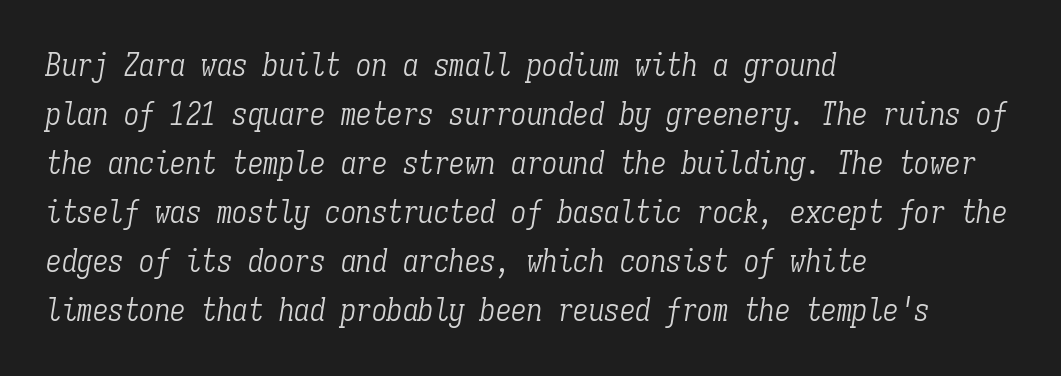
If you drew a ruler down the left edge, every line would touch it. The passage shown stacks its lines at a standard gap. Serif or sans? Serif — the stroke terminals have little feet. Honestly, there is no underline to notice here at all. Note the uniform advance width — an 'i' takes as much space as an 'm'.
